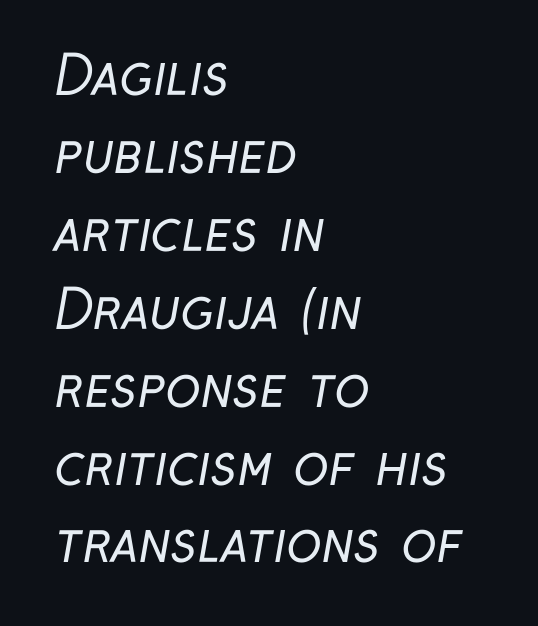
{"serif": "no", "bold": "no", "weight": "regular", "width": "condensed", "stroke_contrast": "low", "x_height": "medium", "monospaced": "no", "underline": "no", "align": "left", "line_spacing": "normal", "line_spacing_ratio": 1.47, "letter_spacing": "normal", "letter_spacing_em": 0.0, "glyph_px": 53}
